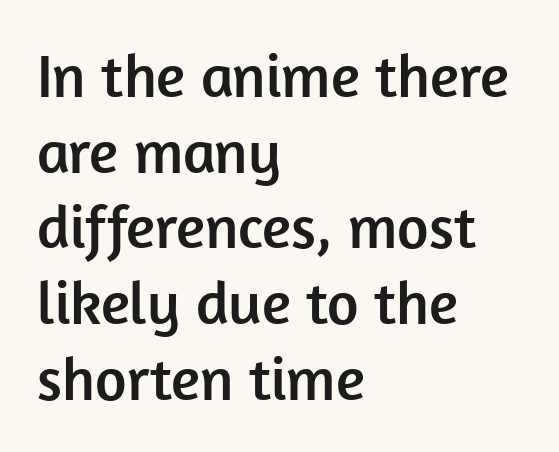
{"serif": "no", "italic": "no", "width": "normal", "stroke_contrast": "low", "x_height": "medium", "monospaced": "no", "underline": "no", "align": "left", "line_spacing_ratio": 1.24, "letter_spacing": "normal", "letter_spacing_em": 0.0, "glyph_px": 61}
